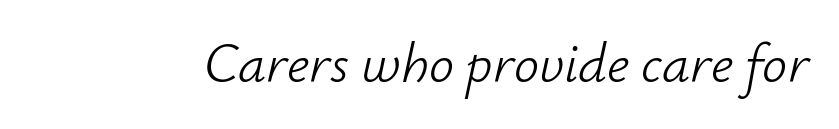
{"italic": "yes", "lean": "right", "slant_degrees": 12, "bold": "no", "weight": "light", "width": "normal", "stroke_contrast": "low", "x_height": "small", "monospaced": "no", "underline": "no", "letter_spacing": "normal", "letter_spacing_em": 0.0, "glyph_px": 56}
